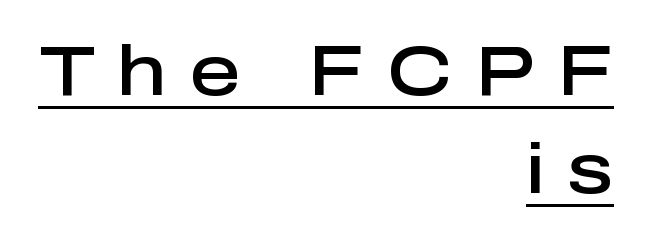
These lines were composed using upright roman letters. The rendering anchors every line to the right-hand side. The words here are underlined. Line spacing here is normal. This sample has the flowing, uneven cadence of proportional lettering.
